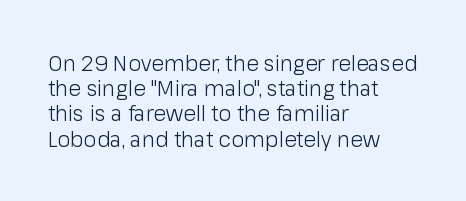
{"italic": "no", "bold": "no", "underline": "no", "align": "left", "line_spacing_ratio": 1.2, "letter_spacing": "normal", "letter_spacing_em": 0.0, "glyph_px": 21}
